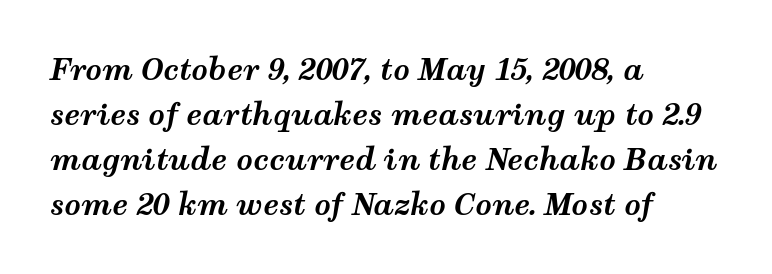
The image shows 29 px bold, wide type, italic (leaning right); set left-aligned, normal line spacing (1.55x), normal letter spacing, not underlined; medium stroke contrast and a medium x-height.
